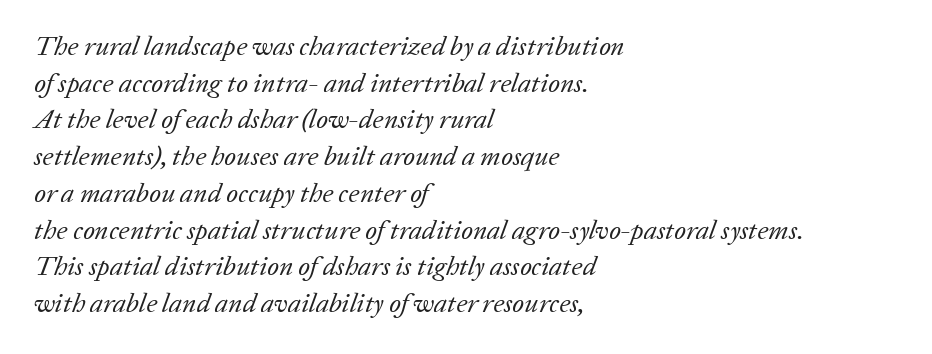
Q: Is the text bold? A: No.
Q: Is the text italic (slanted)? A: Yes, it leans right by about 20 degrees.
Q: Is the text underlined? A: No.
Q: How is the paragraph aligned? A: Left-aligned.
Q: Is the spacing between letters normal or unusually wide? A: Normal.
Q: Is the spacing between lines tight, normal or loose? A: Normal.
